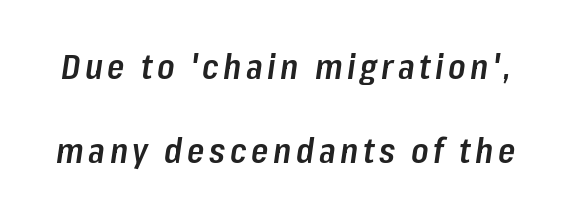
The passage shown is semibold, sitting just below true bold. The text carries the slant typical of an italic or oblique font. Spacing verdict: proportional, widths tailored to each character. The foot of each line stays bare and open. The block of text is sparse from top to bottom, with ample space between rows.
